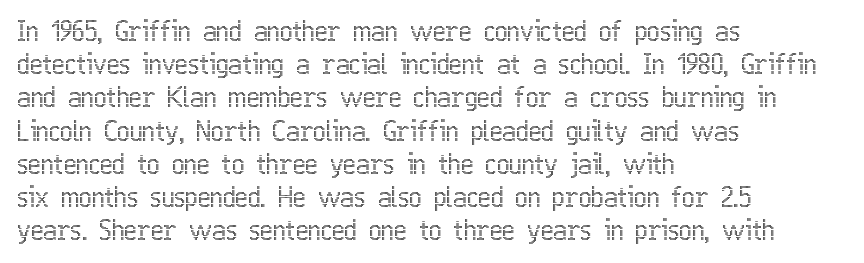
Every row of glyphs begins at an identical x-position on the left. These lines were composed using upright roman letters. Standard letterfit; no display-style spreading of the glyphs. The glyphs are unaccompanied by any horizontal stroke below them.
